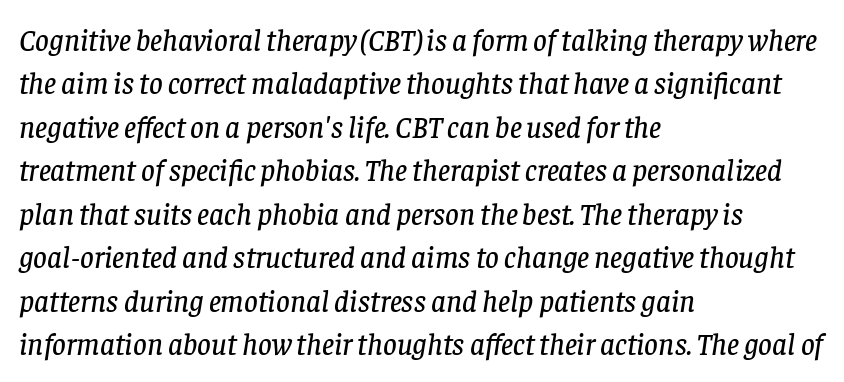
A typesetter would mark this as italic. If you drew a ruler down the left edge, every line would touch it. A clean baseline with only descenders dipping below it. Between one letter and the next there's only the usual sliver of space. Varying glyph widths throughout — classic text-font behaviour. Each new line begins a customary step beneath the previous one.
